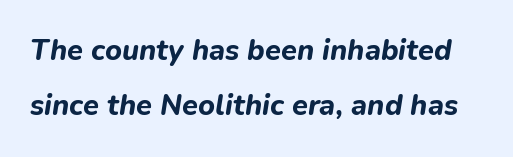
{"italic": "yes", "lean": "right", "slant_degrees": 9, "bold": "yes", "weight": "bold", "width": "normal", "stroke_contrast": "low", "x_height": "medium", "monospaced": "no", "underline": "no", "line_spacing": "loose", "line_spacing_ratio": 1.9, "letter_spacing": "normal", "letter_spacing_em": 0.0, "glyph_px": 29}
